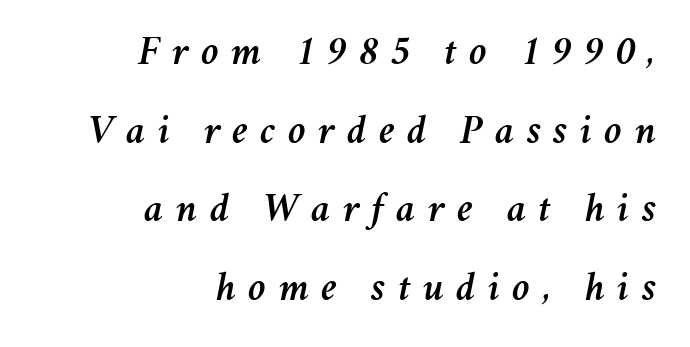
{"italic": "yes", "lean": "right", "slant_degrees": 11, "width": "normal", "stroke_contrast": "medium", "x_height": "medium", "monospaced": "no", "underline": "no", "align": "right", "line_spacing": "loose", "line_spacing_ratio": 1.92, "letter_spacing": "wide", "letter_spacing_em": 0.3, "glyph_px": 41}
